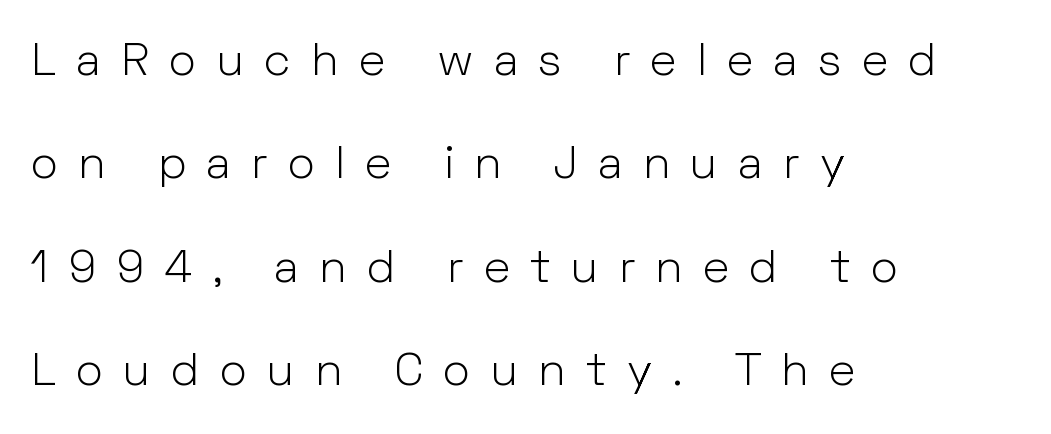
{"serif": "no", "italic": "no", "bold": "no", "weight": "light", "width": "normal", "stroke_contrast": "low", "x_height": "medium", "monospaced": "no", "underline": "no", "align": "left", "line_spacing": "loose", "line_spacing_ratio": 2.25, "letter_spacing": "wide", "letter_spacing_em": 0.44, "glyph_px": 46}
